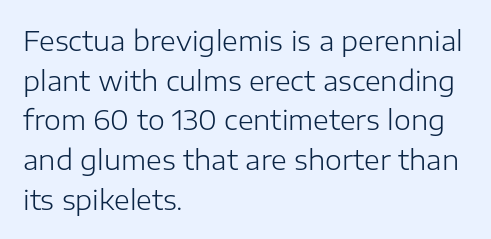
Q: Is the text bold? A: No.
Q: Is the text italic (slanted)? A: No, it is upright.
Q: Is the text underlined? A: No.
Q: How is the paragraph aligned? A: Left-aligned.
Q: Is the spacing between letters normal or unusually wide? A: Normal.
Q: Is the spacing between lines tight, normal or loose? A: Normal.
